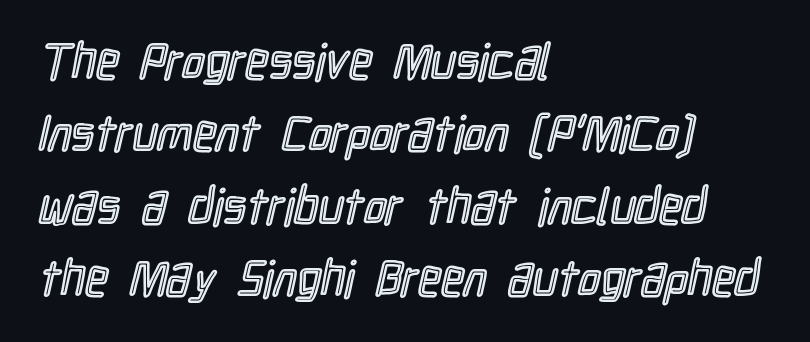
In terms of letterspacing, this is plain default setting. Normally led — the rows are evenly, conventionally spaced. Descenders are the only things crossing below the line.
